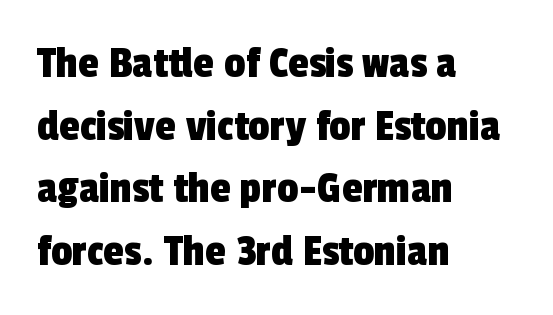
The image shows 47 px condensed sans-serif type; set left-aligned, normal line spacing (1.33x), normal letter spacing, not underlined; a medium x-height.
